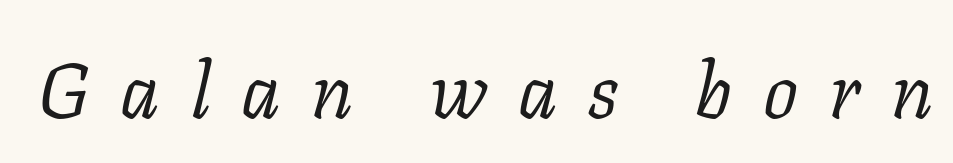
Q: Is the text bold? A: No.
Q: Is the text italic (slanted)? A: Yes, it leans right by about 11 degrees.
Q: Is the typeface a serif or a sans-serif typeface? A: Serif.
Q: Is the text underlined? A: No.
Q: Is the spacing between letters normal or unusually wide? A: Unusually wide.
Q: Width (condensed, normal, or wide)? A: Normal.
Q: Stroke contrast? A: Low.
Q: x-height? A: Medium.
Q: Monospaced? A: No.
